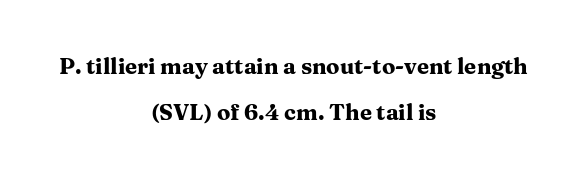
{"italic": "no", "bold": "yes", "underline": "no", "align": "center", "line_spacing": "loose", "line_spacing_ratio": 2.07, "letter_spacing": "normal", "letter_spacing_em": 0.0, "glyph_px": 22}
